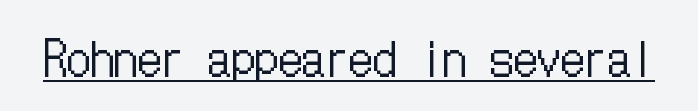
Q: Is the text bold? A: No.
Q: Is the text italic (slanted)? A: No, it is upright.
Q: Is the text underlined? A: Yes.
Q: Is the spacing between letters normal or unusually wide? A: Normal.
Q: Width (condensed, normal, or wide)? A: Condensed.
Q: Stroke contrast? A: Low.
Q: x-height? A: Medium.
